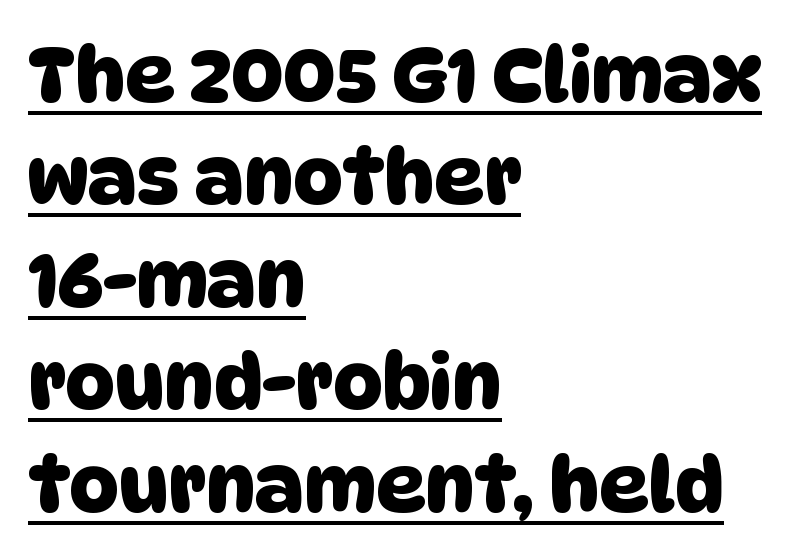
{"serif": "no", "width": "normal", "stroke_contrast": "low", "x_height": "large", "monospaced": "no", "underline": "yes", "align": "left", "line_spacing": "normal", "line_spacing_ratio": 1.33, "letter_spacing": "normal", "letter_spacing_em": 0.0, "glyph_px": 77}
